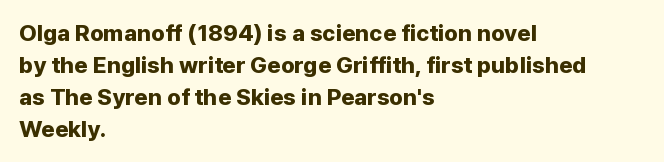
Q: Is the text bold? A: Yes.
Q: Is the text italic (slanted)? A: No, it is upright.
Q: Is the text underlined? A: No.
Q: How is the paragraph aligned? A: Left-aligned.
Q: Is the spacing between letters normal or unusually wide? A: Normal.
Q: Is the spacing between lines tight, normal or loose? A: Normal.
